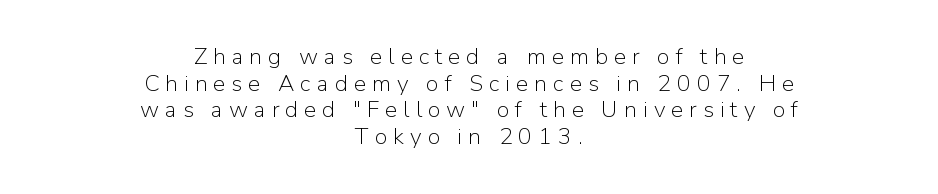
Q: Is the text bold? A: No.
Q: Is the text italic (slanted)? A: No, it is upright.
Q: Is the text underlined? A: No.
Q: How is the paragraph aligned? A: Centered.
Q: Is the spacing between letters normal or unusually wide? A: Unusually wide.
